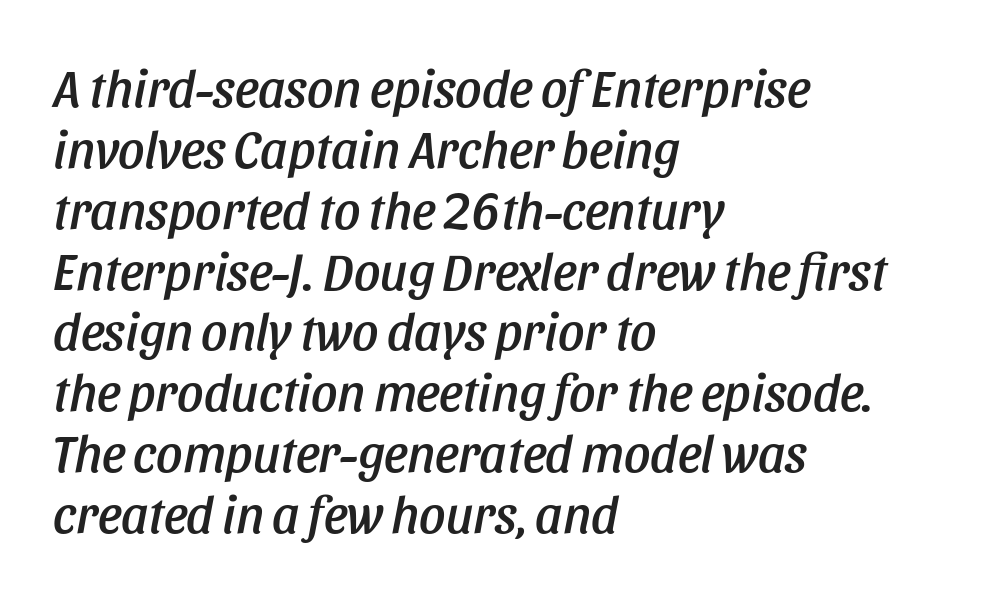
Honestly, the letter spacing is just normal — you wouldn't notice it. Rendered with sloped, italic letterforms. A typesetter would call this proportional, since set widths differ per character. No word sits above an underline. All the whitespace from short lines collects on the right.
